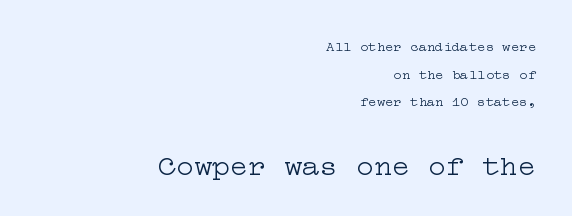
Successive baselines arrive slowly, with a big drop between each. I'd call this a serif setting — the letters wear small feet. The cut favours lightness, reaching ordinary text weight at its darkest. The emphasis by scale lands on block number two, below. The zone under the glyphs is completely vacant.
